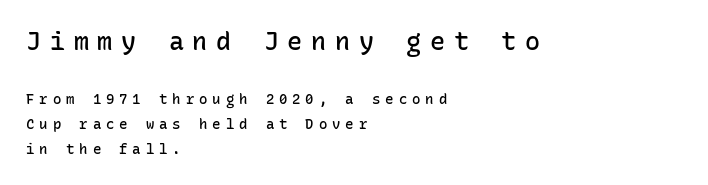
Q: Is the text bold? A: Semi-bold.
Q: Is the text italic (slanted)? A: No, it is upright.
Q: Is the text underlined? A: No.
Q: How is the paragraph aligned? A: Left-aligned.
Q: Is the spacing between letters normal or unusually wide? A: Unusually wide.
Q: Which block of text is set in a larger size, the first (top) or the second (bottom)? A: The first (top) one.
